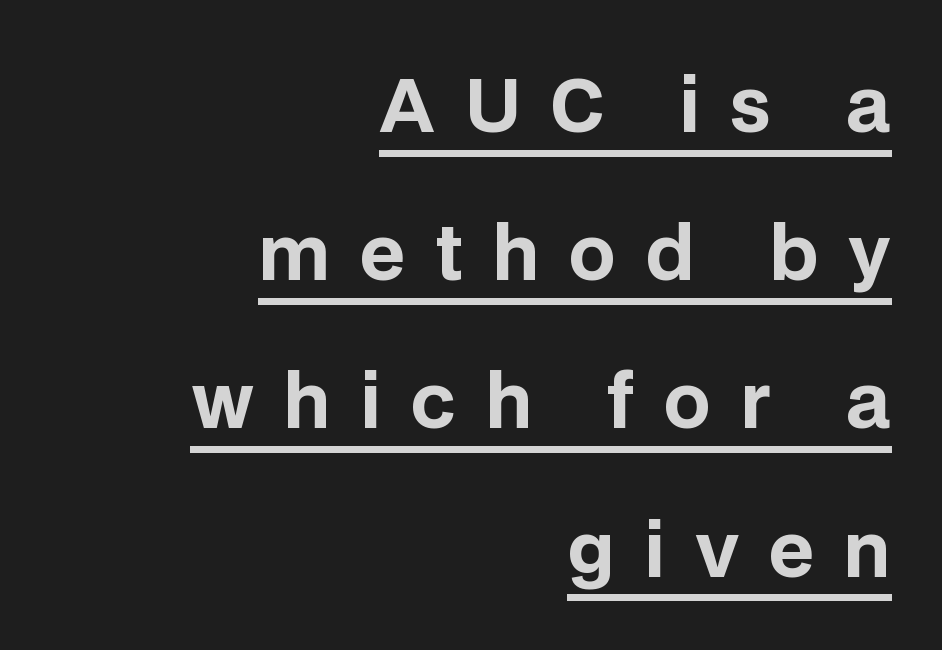
Q: Is the text bold? A: Yes.
Q: Is the text italic (slanted)? A: No, it is upright.
Q: Is the typeface a serif or a sans-serif typeface? A: Sans-serif.
Q: Is the text underlined? A: Yes.
Q: How is the paragraph aligned? A: Right-aligned.
Q: Is the spacing between letters normal or unusually wide? A: Unusually wide.
Q: Is the spacing between lines tight, normal or loose? A: Loose.
Q: Width (condensed, normal, or wide)? A: Normal.
Q: Stroke contrast? A: Low.
Q: x-height? A: Large.
Q: Monospaced? A: No.
